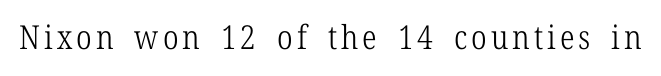
{"serif": "yes", "italic": "no", "bold": "no", "weight": "light", "width": "condensed", "stroke_contrast": "low", "x_height": "medium", "monospaced": "no", "underline": "no", "glyph_px": 33}
